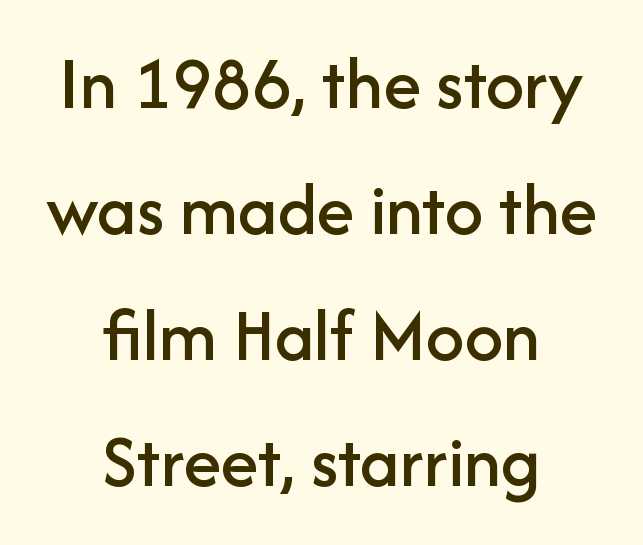
The image shows 76 px sans-serif type, upright; set centered, normal line spacing (1.66x), normal letter spacing, not underlined; low stroke contrast and a medium x-height.
